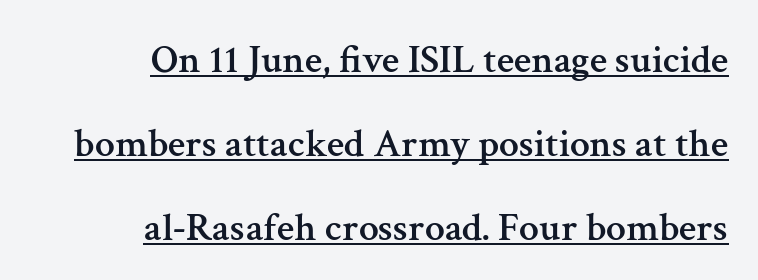
The image shows 40 px serif type, upright; set right-aligned, loose line spacing (2.1x), normal letter spacing, underlined; medium stroke contrast and a medium x-height.
